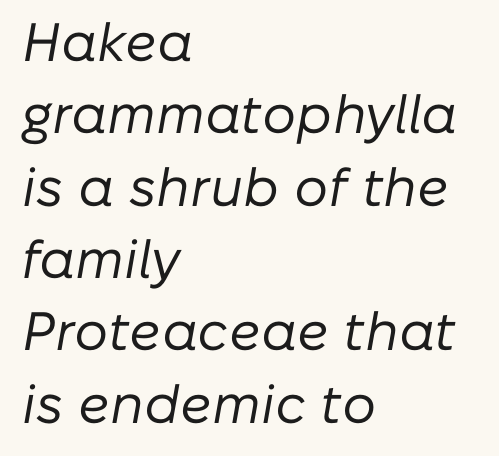
Horizontal bands of white between lines are of average thickness. Bold? No — there's no thickening of the strokes. You could not count columns in this text — the font is proportionally spaced. Check under the words: just untouched page.
